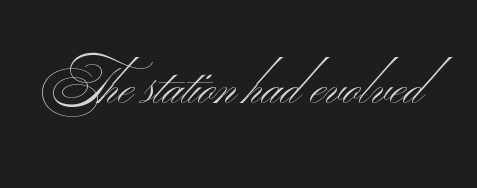
A typesetter would call this zero additional tracking. These glyphs show unthickened strokes, regular width or finer. Clear beneath every line of the passage. The passage shown is typed in a proportional face where columns would drift. Examine the stroke ends and you'll find no serifs.
